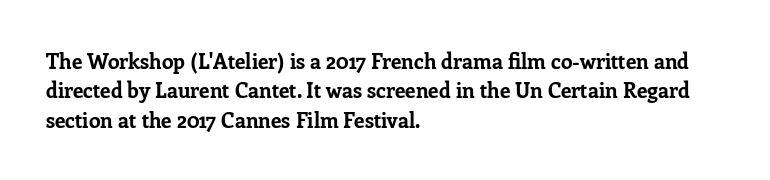
{"italic": "no", "bold": "yes", "underline": "no", "align": "left", "line_spacing": "normal", "line_spacing_ratio": 1.4, "letter_spacing": "normal", "letter_spacing_em": 0.0, "glyph_px": 21}
